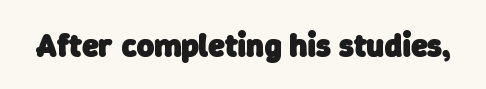
Think of a printed novel: that variable character pitch is what you see here. Set as a true bold cut, around the 700 mark. No extra tracking has been applied to these lines. Look at the bottom of the vertical strokes: they stop flat, with no serifs. Check under the words: just untouched page.
